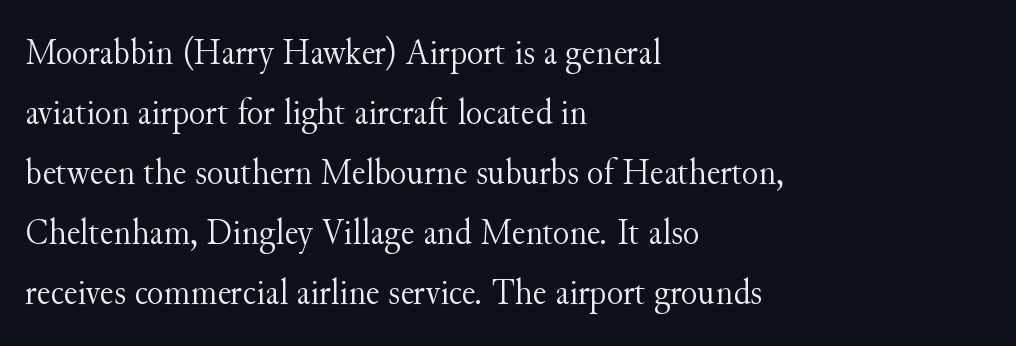
Default kerning and tracking; the words read as compact shapes. Ink coverage per letter is moderate at most. Any mark beneath the type? The region is blank. Regular leading. When letters stand straight like this, we call the style roman or upright. Observe the serifs anchoring each vertical stroke in this sample.
